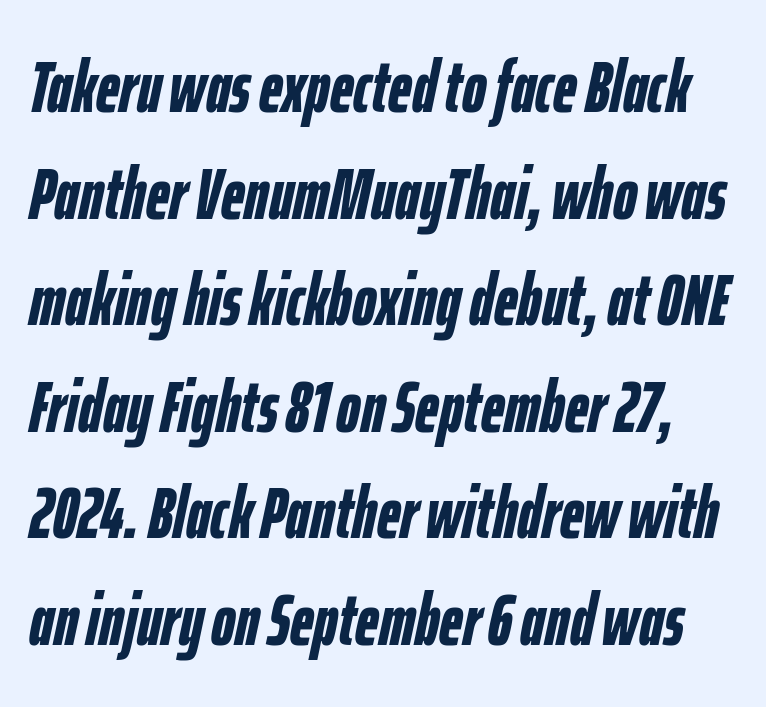
The image shows 73 px semibold, condensed type, italic (leaning right); set normal line spacing (1.46x), normal letter spacing, not underlined; low stroke contrast and a medium x-height.
